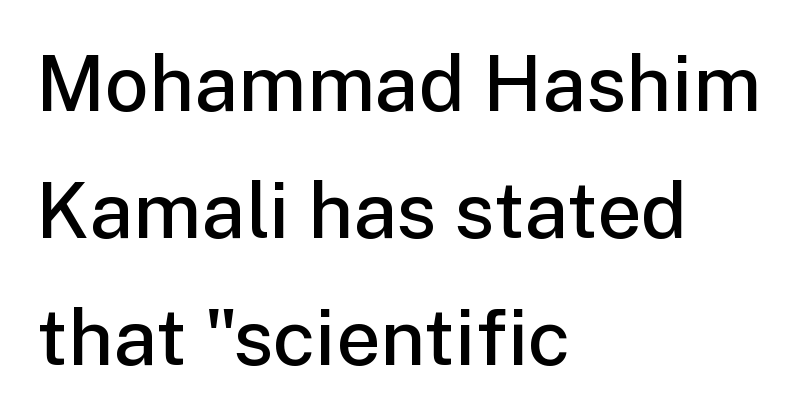
Q: Is the text bold? A: Semi-bold.
Q: Is the text italic (slanted)? A: No, it is upright.
Q: Is the typeface a serif or a sans-serif typeface? A: Sans-serif.
Q: Is the text underlined? A: No.
Q: How is the paragraph aligned? A: Left-aligned.
Q: Is the spacing between letters normal or unusually wide? A: Normal.
Q: Is the spacing between lines tight, normal or loose? A: Normal.
Q: Width (condensed, normal, or wide)? A: Normal.
Q: Stroke contrast? A: Low.
Q: x-height? A: Medium.
Q: Monospaced? A: No.
